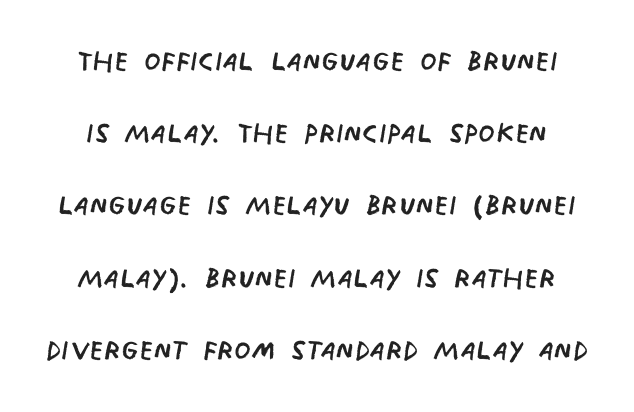
The image shows 38 px regular-weight, condensed sans-serif type; set loose line spacing (1.9x), normal letter spacing, not underlined; low stroke contrast and a large x-height.
